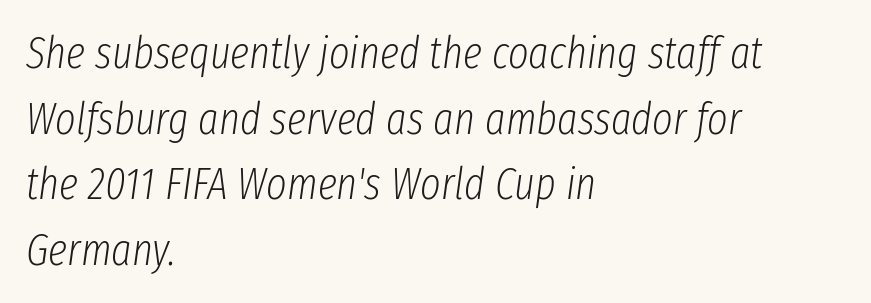
The image shows 44 px light, condensed type, italic (leaning right); set left-aligned, normal line spacing (1.49x), normal letter spacing, not underlined; low stroke contrast and a medium x-height.
